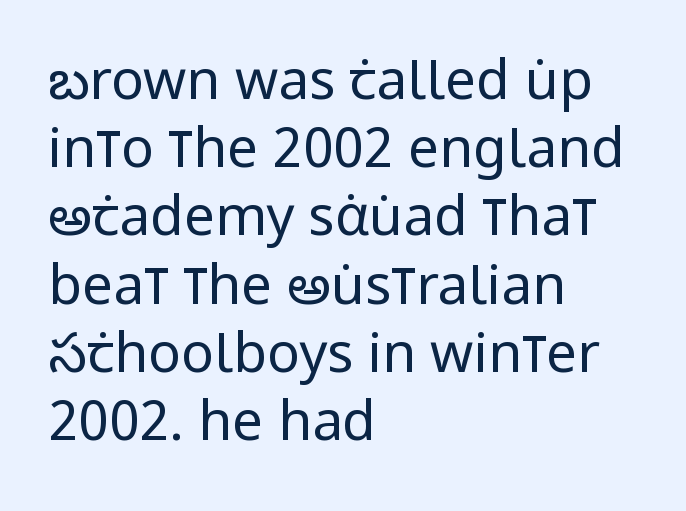
The image shows 55 px regular-weight, condensed sans-serif type, upright; set left-aligned, line spacing 1.24x, normal letter spacing, not underlined; low stroke contrast and a large x-height.
